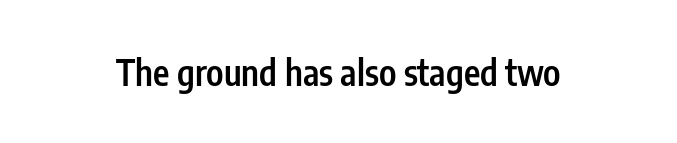
The image shows 35 px semibold, condensed sans-serif type, upright; set normal letter spacing, not underlined; low stroke contrast and a medium x-height.
